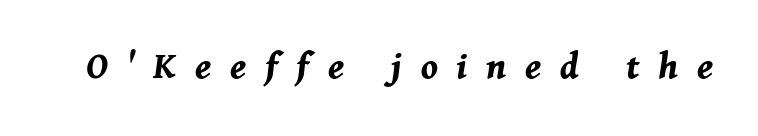
Letter spacing: wide. Descenders are the only things crossing below the line. Characters are canted at an angle relative to the baseline's perpendicular. Do the characters align in a grid? No, the font is proportional. Typesetter's note: full bold, strokes at maximum text heaviness.
